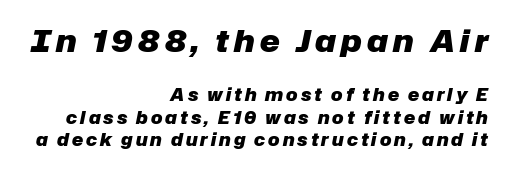
You can tell it's italic because the verticals aren't actually vertical. These lines are set flush right with a ragged left edge. Quick note: interline space is typical. Honestly, there is no underline to notice here at all.
